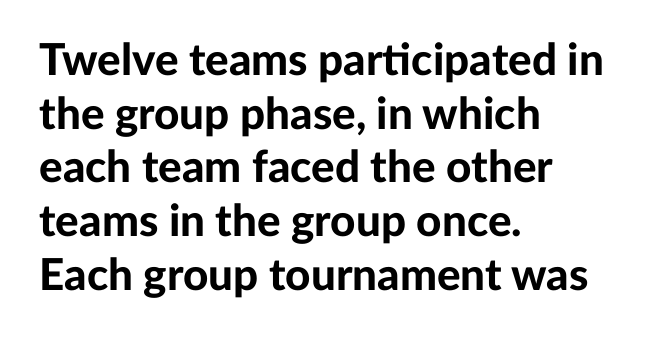
The image shows 44 px bold sans-serif type, upright; set left-aligned, line spacing 1.22x, normal letter spacing, not underlined; low stroke contrast and a medium x-height.
